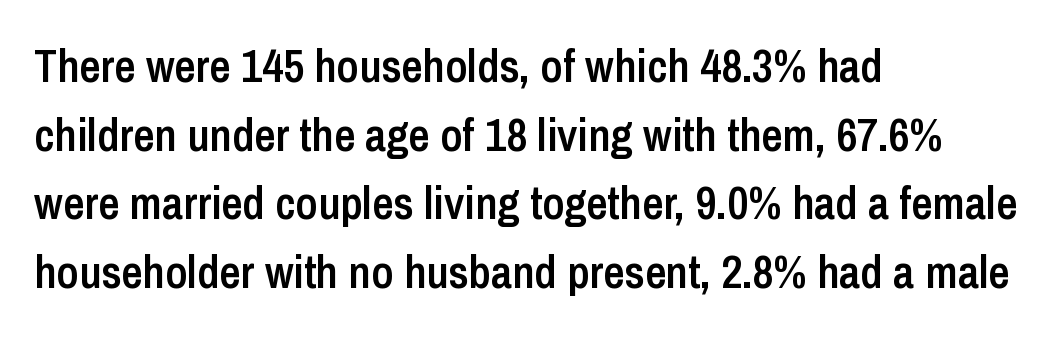
{"serif": "no", "italic": "no", "bold": "semi", "weight": "semibold", "width": "condensed", "stroke_contrast": "low", "x_height": "medium", "monospaced": "no", "underline": "no", "align": "left", "line_spacing": "normal", "line_spacing_ratio": 1.49, "letter_spacing": "normal", "letter_spacing_em": 0.0, "glyph_px": 46}
